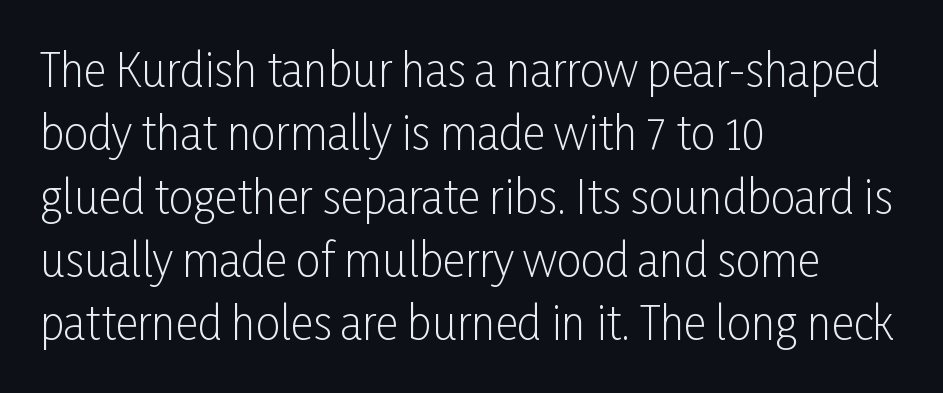
The image shows 44 px light, condensed sans-serif type, upright; set left-aligned, normal line spacing (1.44x), normal letter spacing, not underlined; low stroke contrast and a medium x-height.
